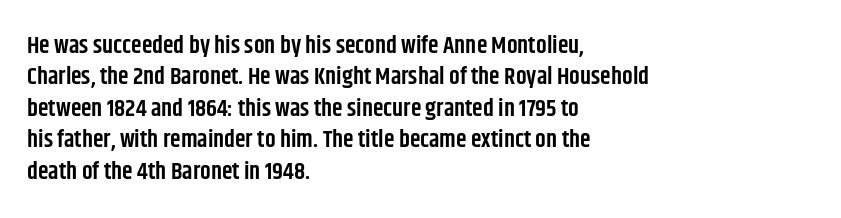
The image shows 24 px text type, upright; set left-aligned, normal line spacing (1.31x), normal letter spacing, not underlined.
